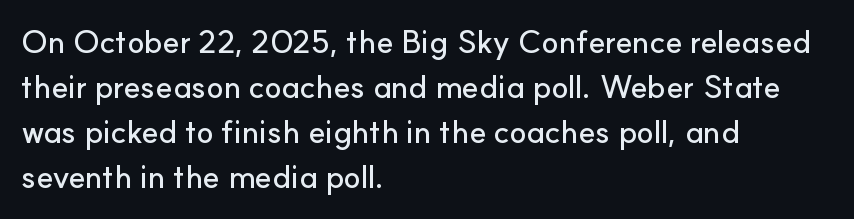
{"serif": "no", "italic": "no", "width": "normal", "stroke_contrast": "low", "x_height": "small", "monospaced": "no", "underline": "no", "align": "left", "line_spacing": "normal", "line_spacing_ratio": 1.41, "letter_spacing": "normal", "letter_spacing_em": 0.0, "glyph_px": 32}
